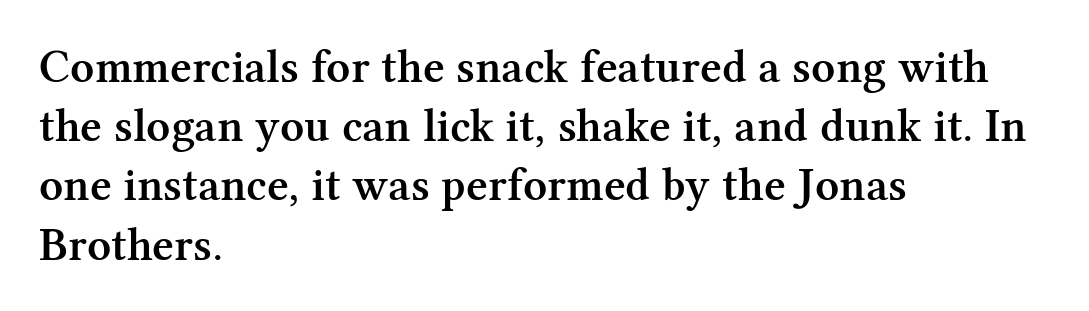
Little horizontal feet cap the strokes, marking this as serif type. The lines sit at an ordinary, default distance from one another. Its strokes are somewhat broadened, the hallmark of semibold type. Proportional: the letters do not fall into vertical columns. Clear beneath every line of the passage.
